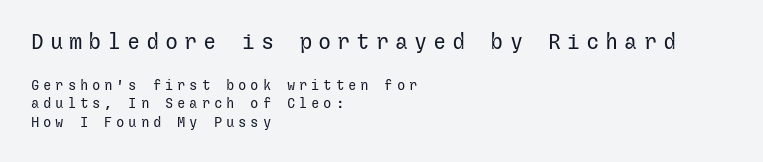
The image shows 22 px text type, upright; set left-aligned, normal line spacing (1.33x), unusually wide letter spacing (+0.27 em), not underlined; the first (top) block is 1.57x larger.
